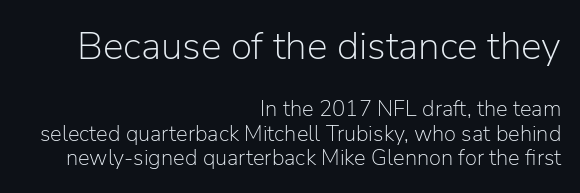
{"serif": "no", "italic": "no", "bold": "no", "weight": "light", "width": "normal", "stroke_contrast": "low", "x_height": "medium", "monospaced": "no", "underline": "no", "align": "right", "line_spacing": "tight", "line_spacing_ratio": 1.11, "letter_spacing": "normal", "letter_spacing_em": 0.0, "larger_block": "first", "size_ratio": 1.77, "glyph_px": 39}
